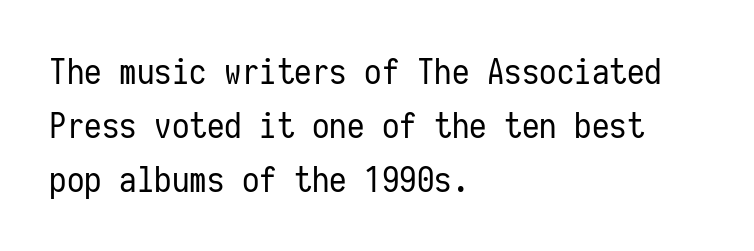
The image shows 35 px regular-weight, condensed sans-serif type, upright, monospaced; set left-aligned, normal line spacing (1.54x), normal letter spacing, not underlined; low stroke contrast and a medium x-height.
